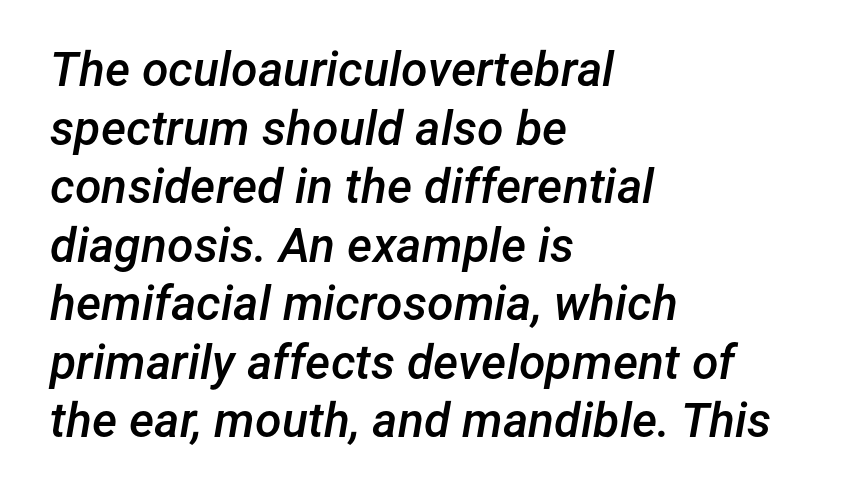
{"italic": "yes", "lean": "right", "slant_degrees": 12, "bold": "semi", "weight": "semibold", "width": "normal", "stroke_contrast": "low", "x_height": "medium", "monospaced": "no", "underline": "no", "align": "left", "line_spacing_ratio": 1.22, "letter_spacing": "normal", "letter_spacing_em": 0.0, "glyph_px": 48}
